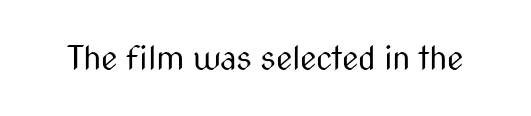
The image shows 33 px regular-weight, condensed sans-serif type, upright; set normal letter spacing, not underlined; medium stroke contrast and a medium x-height.
